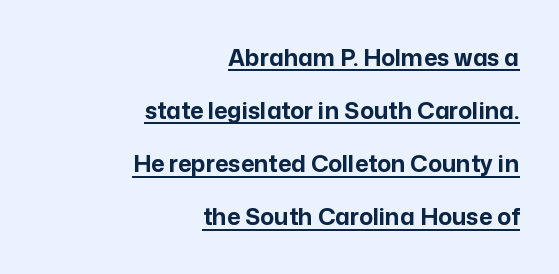
Q: Is the text bold? A: Yes.
Q: Is the text italic (slanted)? A: No, it is upright.
Q: Is the text underlined? A: Yes.
Q: How is the paragraph aligned? A: Right-aligned.
Q: Is the spacing between letters normal or unusually wide? A: Normal.
Q: Is the spacing between lines tight, normal or loose? A: Loose.
